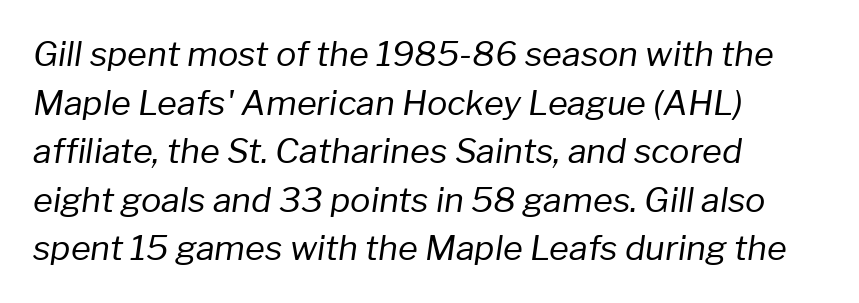
{"italic": "yes", "lean": "right", "slant_degrees": 8, "bold": "no", "weight": "regular", "width": "normal", "stroke_contrast": "low", "x_height": "medium", "monospaced": "no", "underline": "no", "align": "left", "line_spacing": "normal", "line_spacing_ratio": 1.43, "letter_spacing": "normal", "letter_spacing_em": 0.0, "glyph_px": 34}
